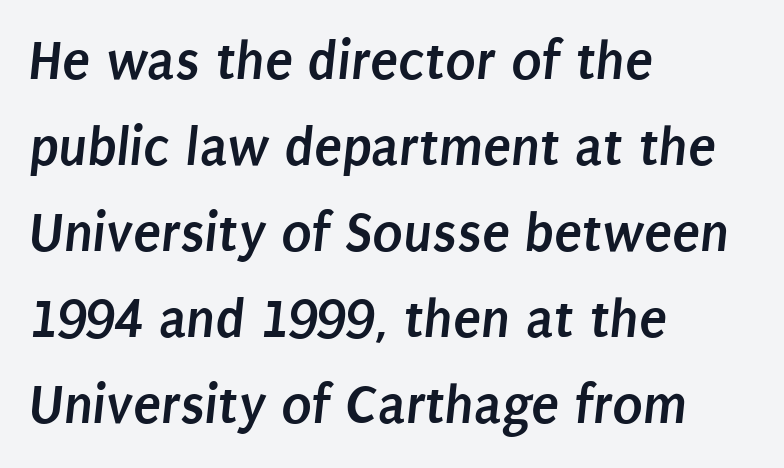
Q: Is the text bold? A: Yes.
Q: Is the typeface a serif or a sans-serif typeface? A: Sans-serif.
Q: Is the text underlined? A: No.
Q: How is the paragraph aligned? A: Left-aligned.
Q: Is the spacing between letters normal or unusually wide? A: Normal.
Q: Is the spacing between lines tight, normal or loose? A: Normal.
Q: Width (condensed, normal, or wide)? A: Condensed.
Q: Stroke contrast? A: Low.
Q: x-height? A: Large.
Q: Monospaced? A: No.
